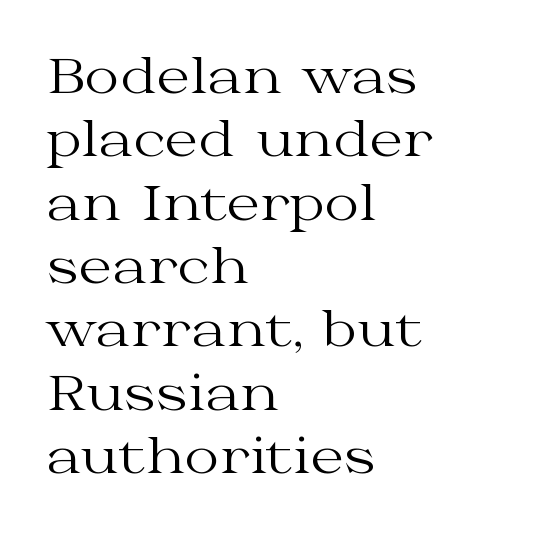
The image shows 48 px regular-weight, wide serif type, upright; set left-aligned, normal line spacing (1.32x), normal letter spacing, not underlined; medium stroke contrast and a medium x-height.
